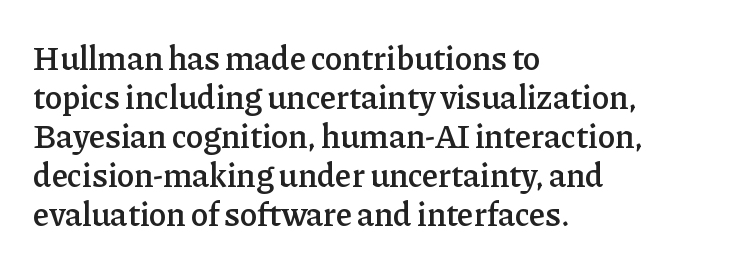
{"serif": "yes", "italic": "no", "bold": "semi", "weight": "semibold", "width": "normal", "stroke_contrast": "low", "x_height": "medium", "monospaced": "no", "underline": "no", "align": "left", "line_spacing_ratio": 1.18, "letter_spacing": "normal", "letter_spacing_em": 0.0, "glyph_px": 33}
